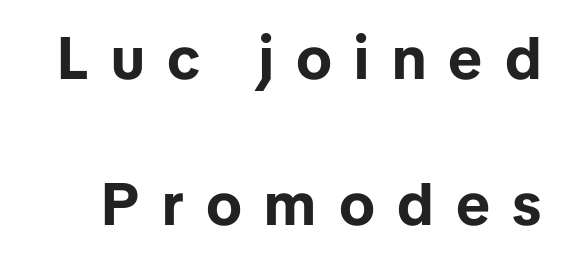
The image shows 59 px bold sans-serif type, upright; set loose line spacing (2.47x), unusually wide letter spacing (+0.38 em), not underlined; low stroke contrast and a medium x-height.
